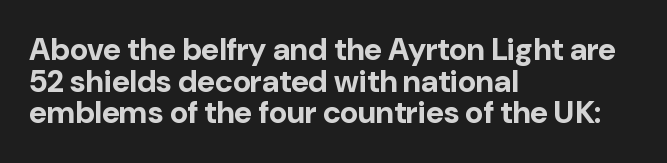
Is there any slant? The stems are plumb. Serifs: no, the terminals of the letterforms are clean. Regarding leading, the lines here are crowded together. The words here are not underlined. You could call the tracking neutral — neither tight nor loose.
